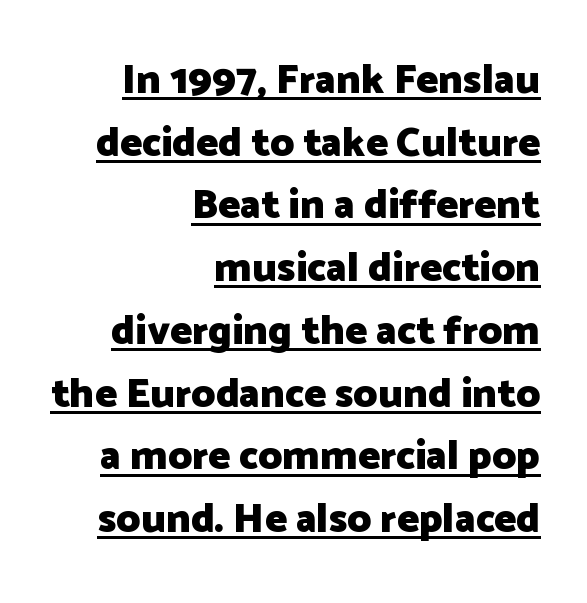
Short and long lines alike share a common ending point at right. The glyphs in this specimen are sans serif. The face used here appears with an underline applied. The lines sit at an ordinary, default distance from one another. A dark, heavy texture on the line: the type is bold. Short note: letters normally spaced.
